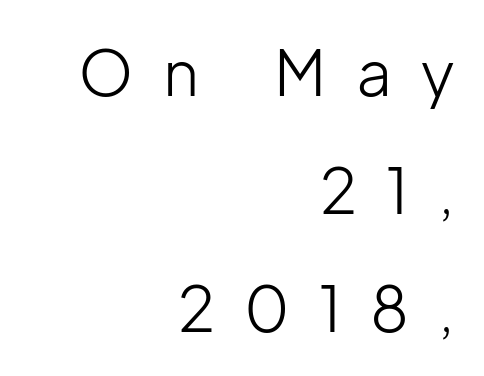
{"serif": "no", "italic": "no", "bold": "no", "weight": "light", "width": "normal", "stroke_contrast": "low", "x_height": "medium", "monospaced": "no", "underline": "no", "align": "right", "line_spacing_ratio": 1.87, "letter_spacing": "wide", "letter_spacing_em": 0.46, "glyph_px": 63}
